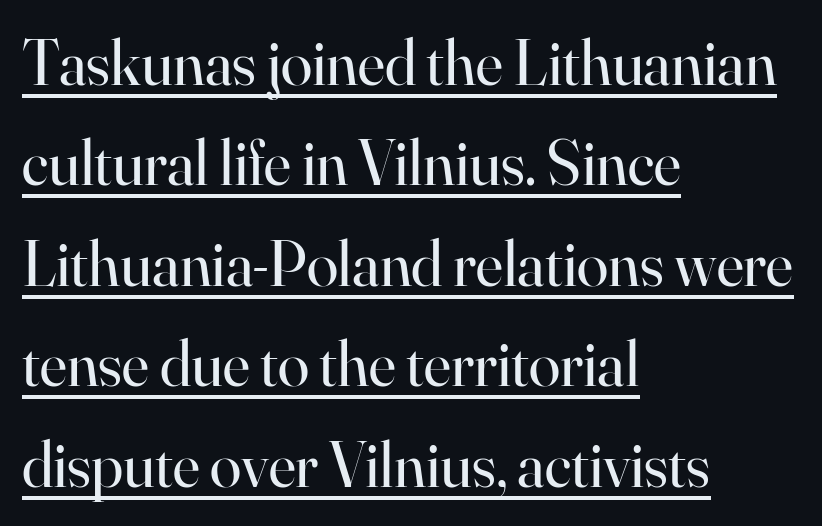
Q: Is the text bold? A: No.
Q: Is the text italic (slanted)? A: No, it is upright.
Q: Is the typeface a serif or a sans-serif typeface? A: Serif.
Q: Is the text underlined? A: Yes.
Q: How is the paragraph aligned? A: Left-aligned.
Q: Is the spacing between letters normal or unusually wide? A: Normal.
Q: Is the spacing between lines tight, normal or loose? A: Normal.
Q: Width (condensed, normal, or wide)? A: Normal.
Q: Stroke contrast? A: High.
Q: x-height? A: Small.
Q: Monospaced? A: No.
